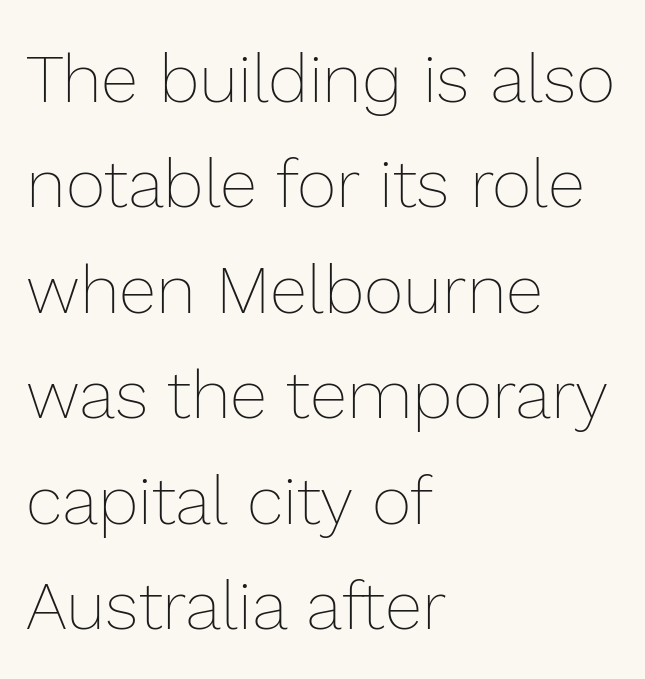
{"italic": "no", "bold": "no", "weight": "thin", "width": "normal", "x_height": "medium", "monospaced": "no", "underline": "no", "align": "left", "line_spacing": "normal", "line_spacing_ratio": 1.55, "letter_spacing": "normal", "letter_spacing_em": 0.0, "glyph_px": 68}
